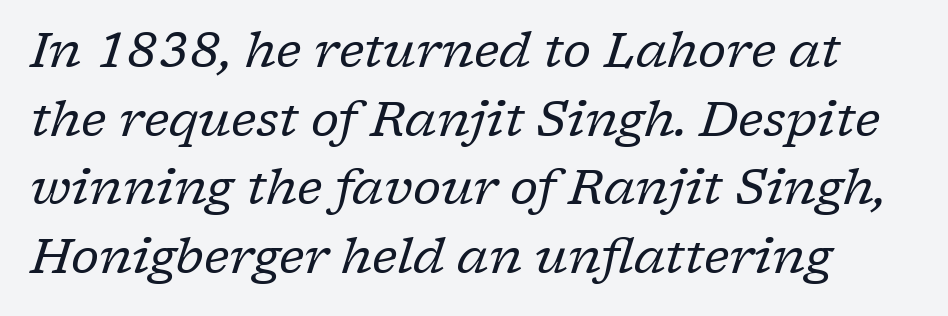
Q: Is the text bold? A: No.
Q: Is the text italic (slanted)? A: Yes, it leans right by about 17 degrees.
Q: Is the typeface a serif or a sans-serif typeface? A: Serif.
Q: Is the text underlined? A: No.
Q: Is the spacing between letters normal or unusually wide? A: Normal.
Q: Is the spacing between lines tight, normal or loose? A: Normal.
Q: Width (condensed, normal, or wide)? A: Normal.
Q: Stroke contrast? A: Low.
Q: x-height? A: Medium.
Q: Monospaced? A: No.
